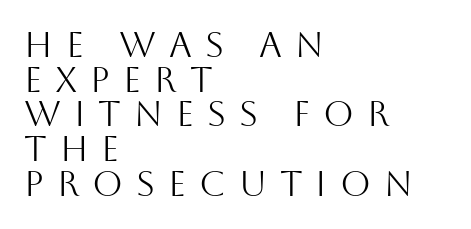
The rendering anchors every line to the left-hand side. Note the varied advance widths — an 'i' is clearly narrower than an 'm'. Look at the tracking — it's clearly loosened, letters drifting apart. Very little white space separates one row of letters from the next. Type style note: lacks serifs.
